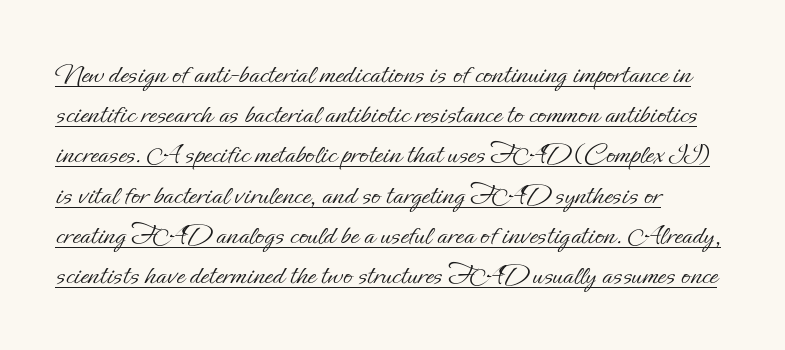
The image shows 30 px light type; set left-aligned, normal line spacing (1.34x), normal letter spacing, underlined; low stroke contrast and a small x-height.
